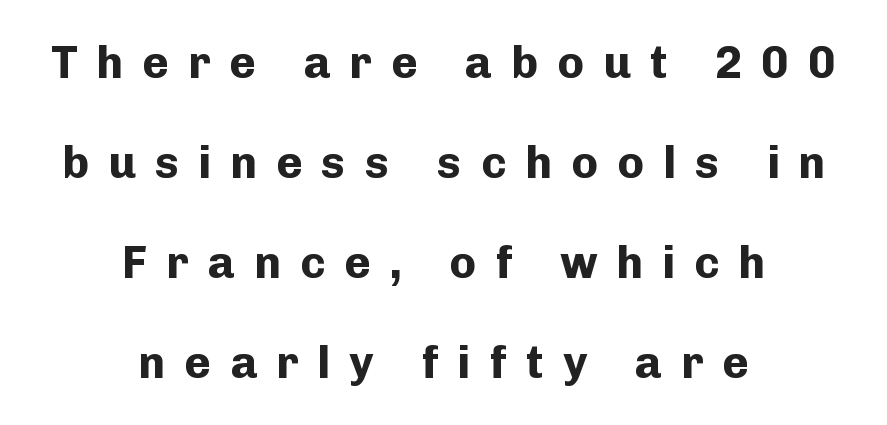
Q: Is the text bold? A: Yes.
Q: Is the text italic (slanted)? A: No, it is upright.
Q: Is the typeface a serif or a sans-serif typeface? A: Sans-serif.
Q: Is the text underlined? A: No.
Q: How is the paragraph aligned? A: Centered.
Q: Is the spacing between letters normal or unusually wide? A: Unusually wide.
Q: Is the spacing between lines tight, normal or loose? A: Loose.
Q: Width (condensed, normal, or wide)? A: Normal.
Q: Stroke contrast? A: Low.
Q: x-height? A: Medium.
Q: Monospaced? A: No.
